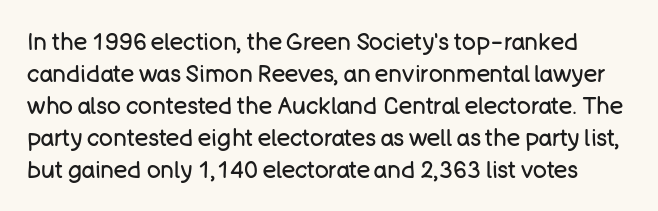
Counters stay open thanks to moderate or lighter strokes. Observe the ordinary spacing: letters are neighbours, not strangers. Interline gaps are of average width in this sample. Each row of text sits above clean, open space.
